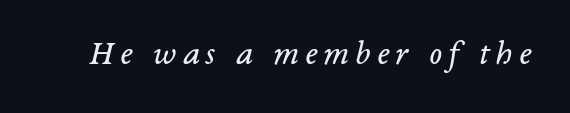
Stems and bowls with no extra thickness — not bold. Letters rest on an invisible, unmarked baseline. The whole block is typeset with a tilt. Is this a sans? No — the strokes have serifs.
